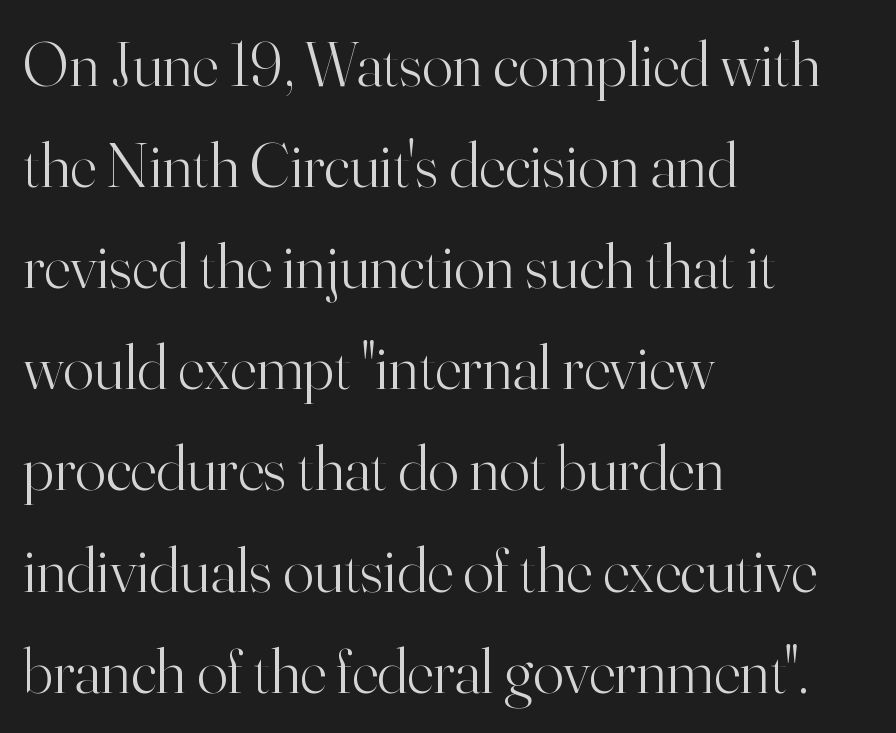
{"serif": "yes", "italic": "no", "bold": "no", "weight": "light", "width": "normal", "stroke_contrast": "high", "x_height": "small", "monospaced": "no", "underline": "no", "align": "left", "line_spacing": "normal", "line_spacing_ratio": 1.58, "letter_spacing": "normal", "letter_spacing_em": 0.0, "glyph_px": 64}
